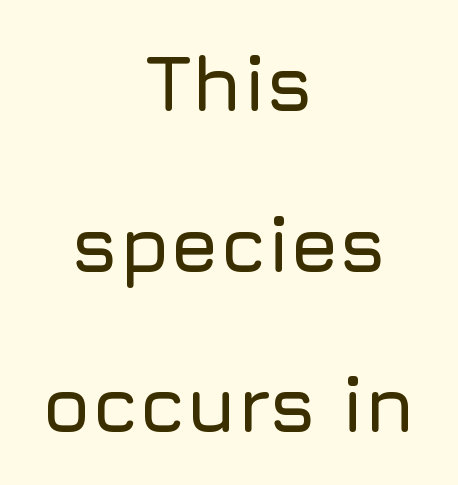
The paragraph has two soft edges and a firm central axis. The space between consecutive lines is lavish. Is the letter spacing exaggerated? No — it looks like the ordinary default. Unlike a traditional serif, this face leaves its strokes unadorned.
